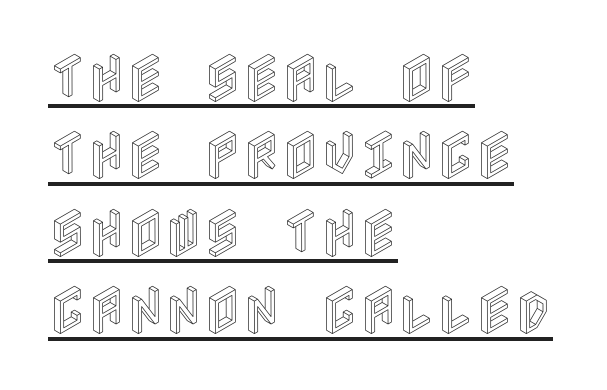
{"italic": "no", "width": "condensed", "x_height": "large", "underline": "yes", "align": "left", "line_spacing": "normal", "line_spacing_ratio": 1.46, "letter_spacing": "normal", "letter_spacing_em": 0.0, "glyph_px": 53}
